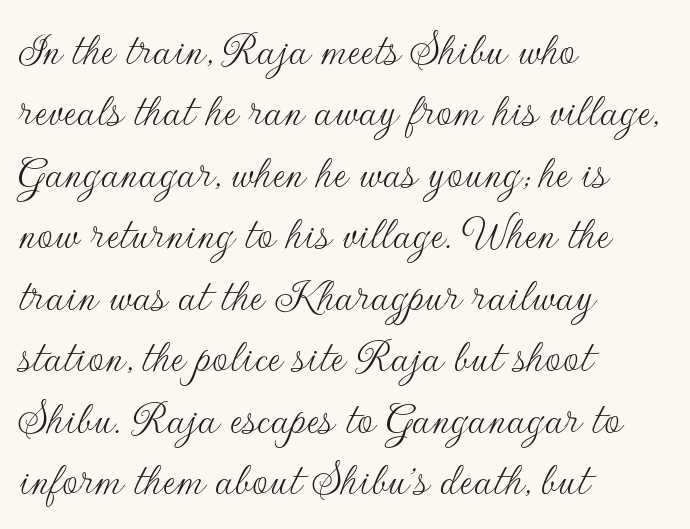
{"serif": "no", "bold": "no", "weight": "thin", "width": "normal", "stroke_contrast": "low", "x_height": "small", "monospaced": "no", "underline": "no", "align": "left", "line_spacing_ratio": 1.23, "letter_spacing": "normal", "letter_spacing_em": 0.0, "glyph_px": 50}
